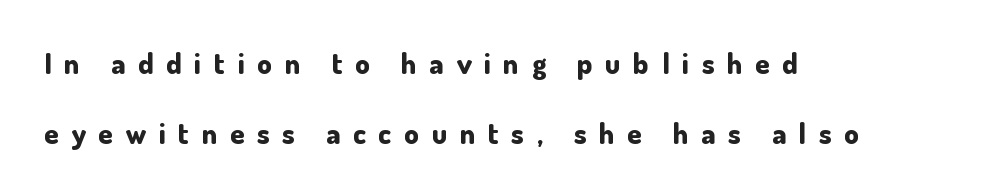
{"serif": "no", "italic": "no", "bold": "yes", "weight": "bold", "width": "normal", "stroke_contrast": "low", "x_height": "small", "monospaced": "no", "underline": "no", "align": "left", "line_spacing": "loose", "line_spacing_ratio": 2.4, "letter_spacing": "wide", "letter_spacing_em": 0.44, "glyph_px": 29}
